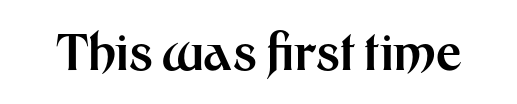
Beneath every word, the page is bare. The font's upright variant was chosen for this text. These lines are rendered in a variable-pitch font. A typesetter would call this zero additional tracking. The designer went with a sans here, leaving each stem footless. What weight is shown? A full bold with thick strokes.
